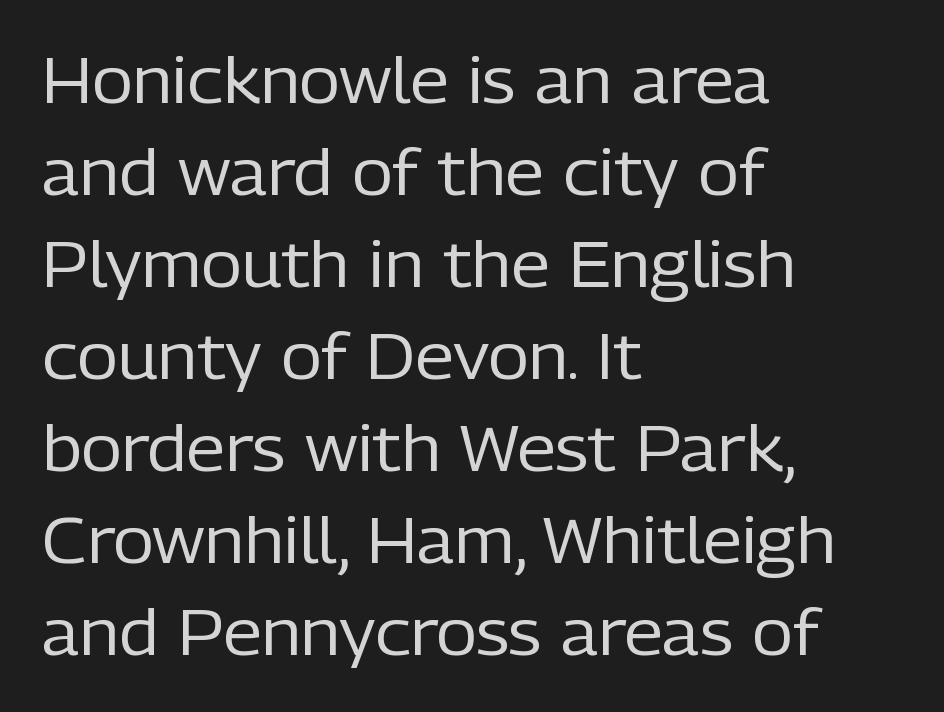
Q: Is the text bold? A: No.
Q: Is the text italic (slanted)? A: No, it is upright.
Q: Is the typeface a serif or a sans-serif typeface? A: Sans-serif.
Q: Is the text underlined? A: No.
Q: How is the paragraph aligned? A: Left-aligned.
Q: Is the spacing between letters normal or unusually wide? A: Normal.
Q: Is the spacing between lines tight, normal or loose? A: Normal.
Q: Width (condensed, normal, or wide)? A: Normal.
Q: Stroke contrast? A: Low.
Q: x-height? A: Medium.
Q: Monospaced? A: No.
